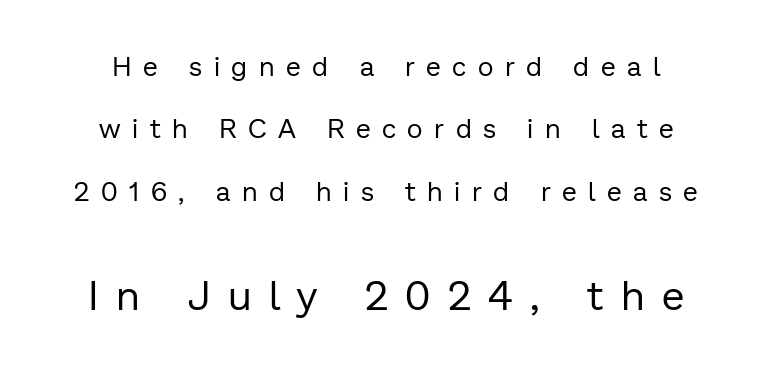
The image shows 41 px regular-weight sans-serif type, upright; set centered, loose line spacing (2.31x), unusually wide letter spacing (+0.43 em), not underlined; the second (bottom) block is 1.52x larger; low stroke contrast and a medium x-height.
